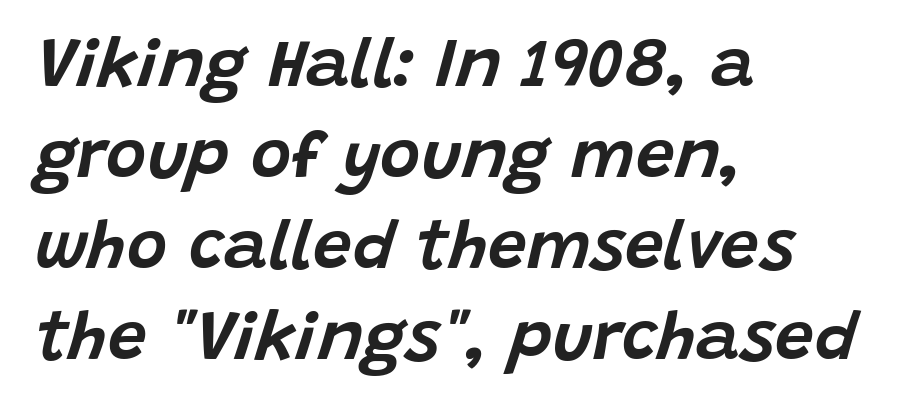
The letters are slanted; this is an italic face. The space beneath each line is pristine and unruled. Vertically, the passage feels balanced, rows spaced as you'd expect. Each word holds together tightly as a unit, with standard inter-letter gaps.
